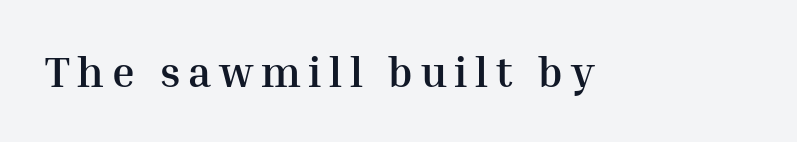
{"serif": "yes", "italic": "no", "bold": "yes", "weight": "semibold", "width": "normal", "stroke_contrast": "medium", "x_height": "medium", "monospaced": "no", "underline": "no", "glyph_px": 43}
